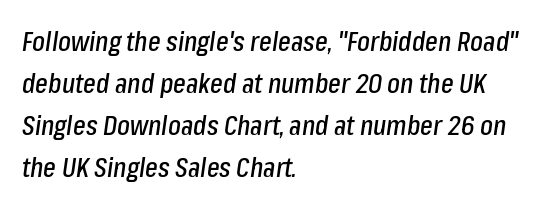
{"italic": "yes", "lean": "right", "slant_degrees": 8, "underline": "no", "align": "left", "line_spacing": "normal", "line_spacing_ratio": 1.56, "letter_spacing": "normal", "letter_spacing_em": 0.0, "glyph_px": 27}
